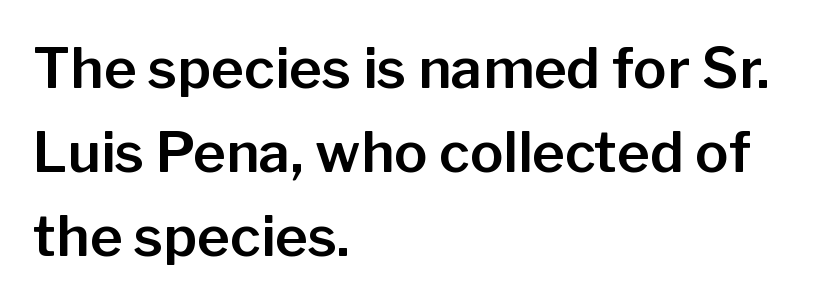
Q: Is the text italic (slanted)? A: No, it is upright.
Q: Is the typeface a serif or a sans-serif typeface? A: Sans-serif.
Q: Is the text underlined? A: No.
Q: How is the paragraph aligned? A: Left-aligned.
Q: Is the spacing between letters normal or unusually wide? A: Normal.
Q: Is the spacing between lines tight, normal or loose? A: Normal.
Q: Width (condensed, normal, or wide)? A: Normal.
Q: Stroke contrast? A: Low.
Q: x-height? A: Medium.
Q: Monospaced? A: No.
